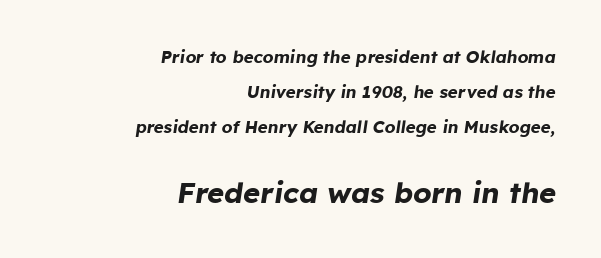
Q: Is the text bold? A: Yes.
Q: Is the text italic (slanted)? A: Yes, it leans right by about 8 degrees.
Q: Is the text underlined? A: No.
Q: How is the paragraph aligned? A: Right-aligned.
Q: Is the spacing between letters normal or unusually wide? A: Normal.
Q: Is the spacing between lines tight, normal or loose? A: Loose.
Q: Which block of text is set in a larger size, the first (top) or the second (bottom)? A: The second (bottom) one.
Q: Width (condensed, normal, or wide)? A: Normal.
Q: Stroke contrast? A: Low.
Q: x-height? A: Medium.
Q: Monospaced? A: No.
